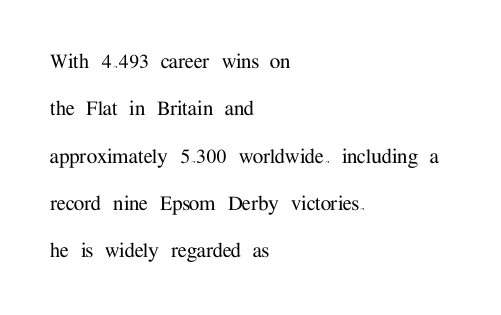
{"italic": "no", "underline": "no", "align": "left", "line_spacing": "loose", "line_spacing_ratio": 1.97, "letter_spacing": "normal", "letter_spacing_em": 0.0, "glyph_px": 24}
